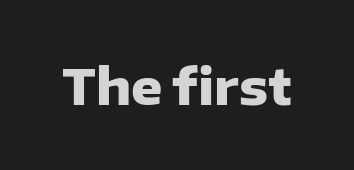
Think of a printed novel: that variable character pitch is what you see here. Has an underline been added? It has not. These lines keep a tight, regular rhythm from letter to letter. In terms of weight, the rendering is a true, heavy bold. Posture: vertical.
